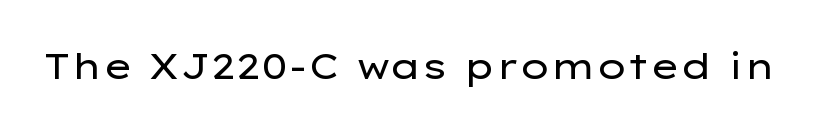
Q: Is the text bold? A: No.
Q: Is the text italic (slanted)? A: No, it is upright.
Q: Is the typeface a serif or a sans-serif typeface? A: Sans-serif.
Q: Is the text underlined? A: No.
Q: Is the spacing between letters normal or unusually wide? A: Normal.
Q: Width (condensed, normal, or wide)? A: Wide.
Q: Stroke contrast? A: Low.
Q: x-height? A: Medium.
Q: Monospaced? A: No.
